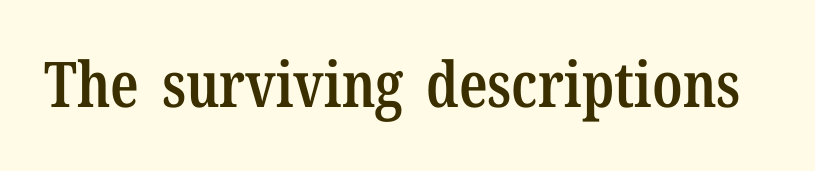
The passage shown has conventional tracking throughout. No italicization has been applied; the sample stays upright. Proportional: the letters do not fall into vertical columns. The baseline area is clear.
